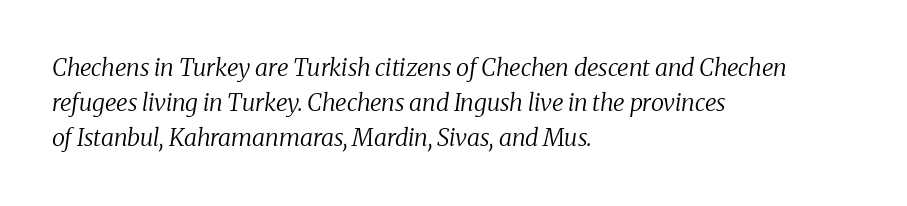
The image shows 24 px text type, italic (leaning right); set left-aligned, normal line spacing (1.46x), normal letter spacing, not underlined.
